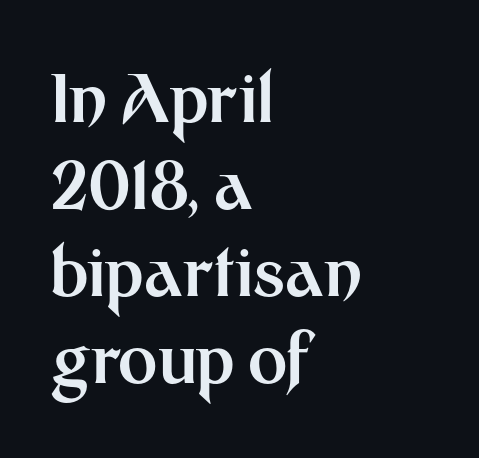
{"serif": "no", "italic": "no", "bold": "yes", "weight": "bold", "width": "normal", "stroke_contrast": "medium", "x_height": "medium", "monospaced": "no", "underline": "no", "align": "left", "line_spacing": "normal", "line_spacing_ratio": 1.3, "letter_spacing": "normal", "letter_spacing_em": 0.0, "glyph_px": 67}
